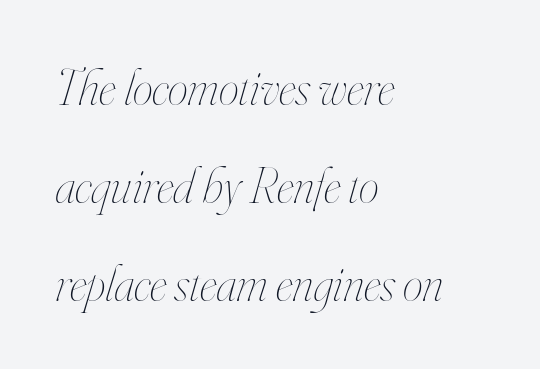
The image shows 51 px thin, condensed type, italic (leaning right); set left-aligned, loose line spacing (1.92x), normal letter spacing, not underlined; high stroke contrast and a small x-height.
